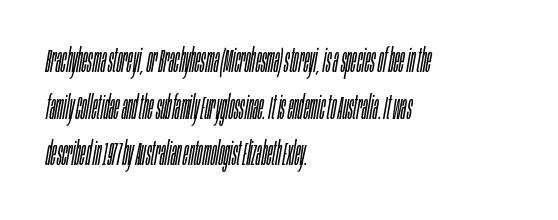
Character widths vary here, with narrow letters taking less room than wide ones. Which margin do the lines hug? The left one — the right edge is uneven. Rendered with sloped, italic letterforms. The tracking reads as untouched default to a designer's eye.
